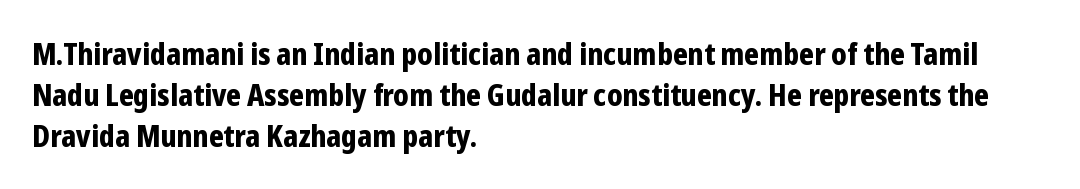
The image shows 30 px bold, condensed sans-serif type, upright; set left-aligned, normal line spacing (1.37x), normal letter spacing, not underlined; low stroke contrast and a medium x-height.
